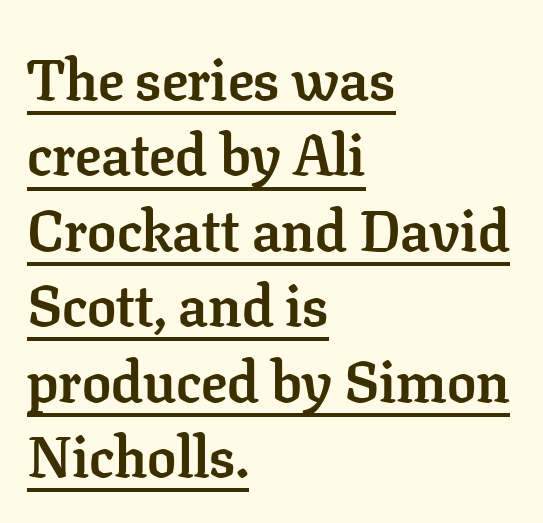
{"serif": "yes", "italic": "no", "bold": "yes", "weight": "semibold", "width": "normal", "stroke_contrast": "low", "x_height": "medium", "monospaced": "no", "underline": "yes", "align": "left", "line_spacing": "normal", "line_spacing_ratio": 1.3, "letter_spacing": "normal", "letter_spacing_em": 0.0, "glyph_px": 58}
